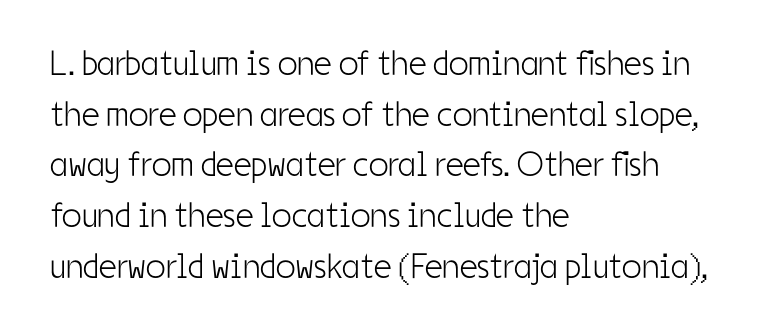
Letter spacing: default. The face looks like a standard text weight, possibly lighter. The lines in this sample share a left origin and differ only in where they stop. The typography opts for an upright posture over an oblique one. Quick note: underline off. The characters display no serif detailing; their extremities are plain.
